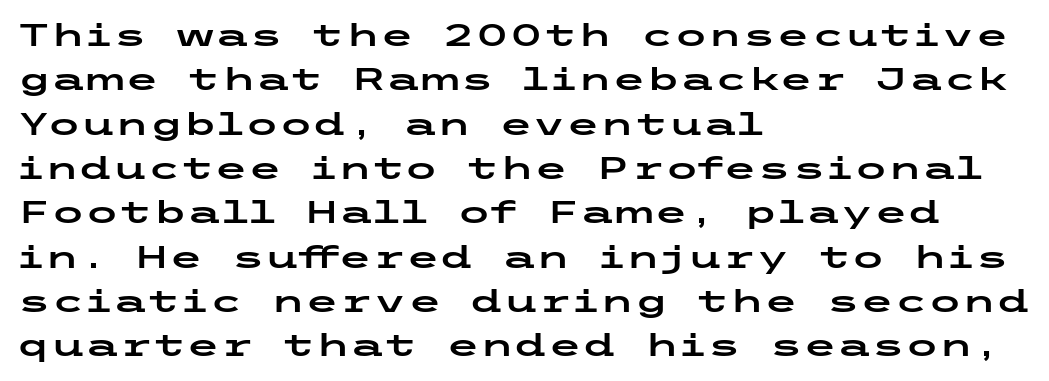
Observe the absence of serifs on each vertical stroke in this sample. The type is set solid horizontally, with unmodified tracking. Anything drawn beneath the words? Only blank space. A student would call this left alignment; a typographer would say flush left, rag right. This is roman type, the default non-slanted kind. Compared with typical paragraphs, the rows here are spaced about the same.
